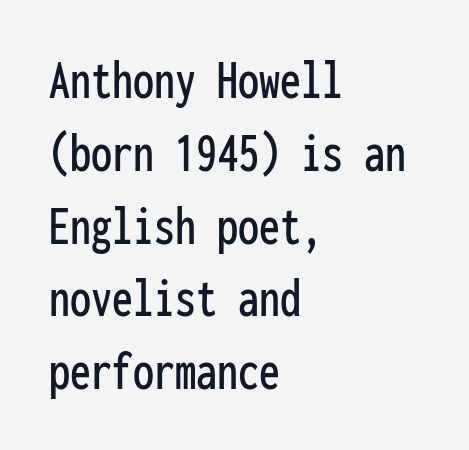
The image shows 56 px condensed sans-serif type, upright, monospaced; set left-aligned, normal line spacing (1.3x), normal letter spacing, not underlined; low stroke contrast and a medium x-height.
